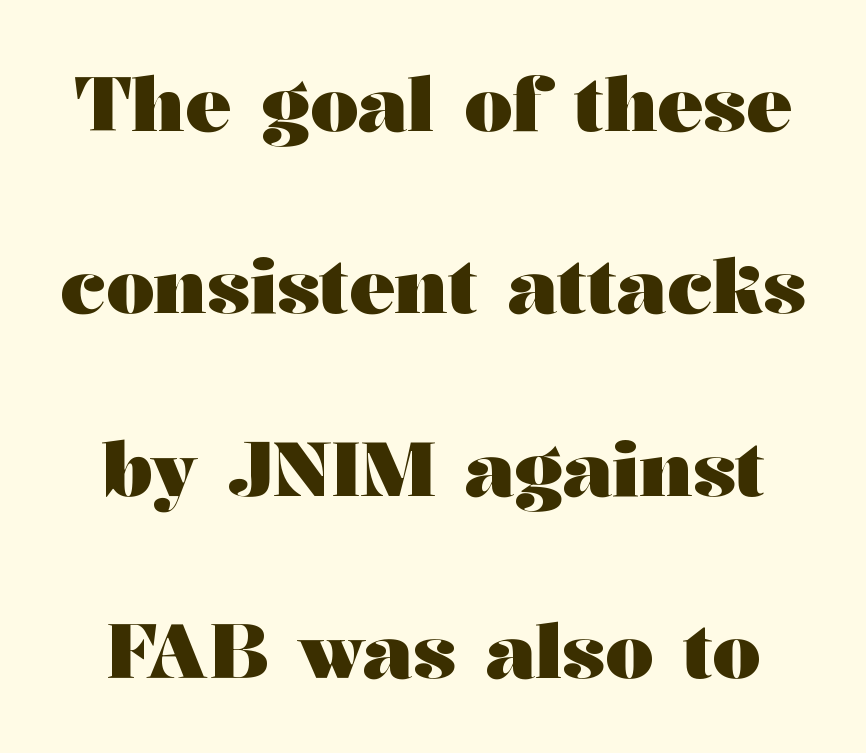
{"serif": "yes", "italic": "no", "bold": "yes", "weight": "heavy", "width": "wide", "stroke_contrast": "medium", "x_height": "medium", "monospaced": "no", "underline": "no", "line_spacing": "loose", "line_spacing_ratio": 2.4, "letter_spacing": "normal", "letter_spacing_em": 0.0, "glyph_px": 76}
